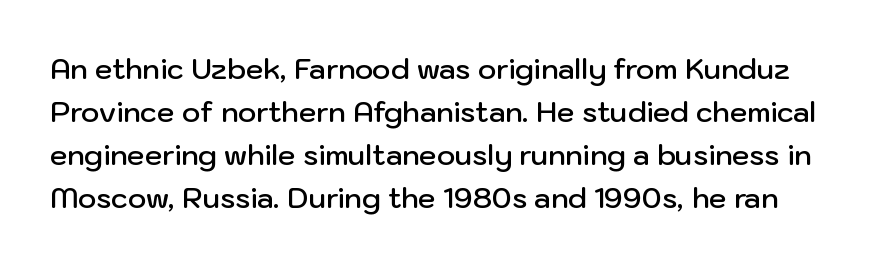
The image shows 28 px semibold sans-serif type, upright; set normal line spacing (1.53x), normal letter spacing, not underlined; low stroke contrast and a medium x-height.
